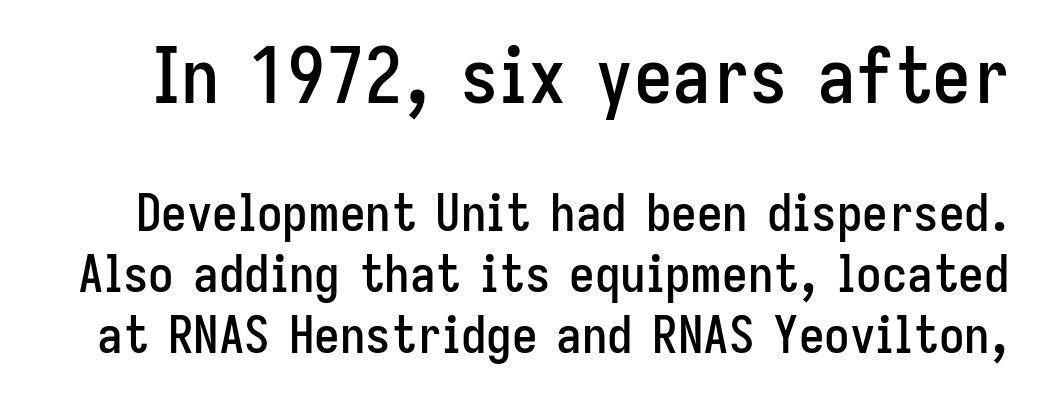
The image shows 77 px condensed sans-serif type, upright; set line spacing 1.19x, normal letter spacing, not underlined; the first (top) block is 1.51x larger; low stroke contrast and a medium x-height.
